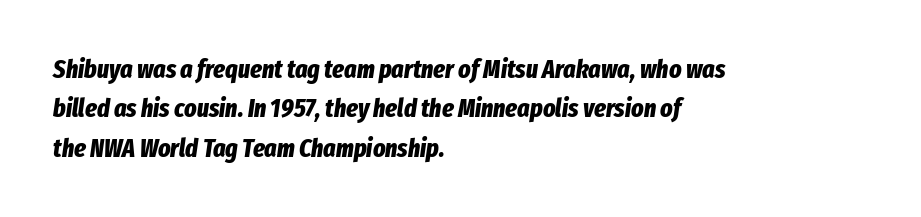
The tracking reads as untouched default to a designer's eye. Thick stems and heavy bowls — unmistakably bold. These lines were composed using italics. Descender tails drop into unmarked territory.
